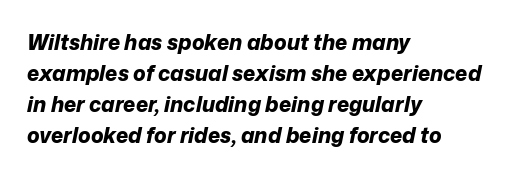
The image shows 21 px bold type, italic (leaning right); set left-aligned, normal line spacing (1.48x), normal letter spacing, not underlined.
